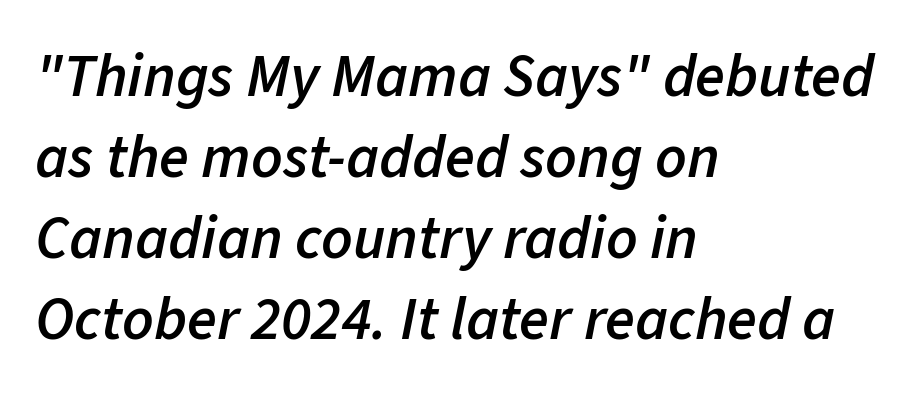
You could call the tracking neutral — neither tight nor loose. A semibold gives these letters moderate extra thickness, short of bold. A bare baseline throughout the passage. Interline gaps are of average width in this sample. Quick note: italic.
